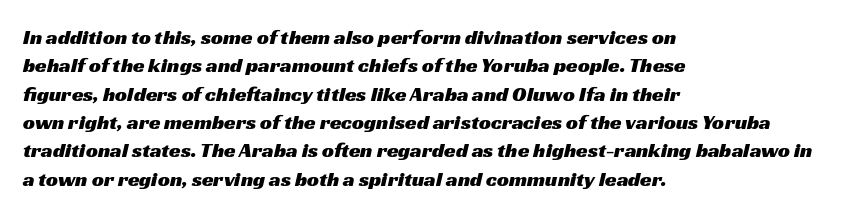
Each word holds together tightly as a unit, with standard inter-letter gaps. In terms of leading, this rendering sits right in the middle. Horizontally, the lines are justified to the leading edge only. Letters rest on an invisible, unmarked baseline.
